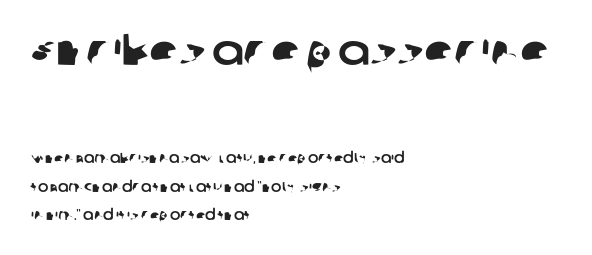
Q: Is the typeface a serif or a sans-serif typeface? A: Sans-serif.
Q: Is the text underlined? A: No.
Q: How is the paragraph aligned? A: Left-aligned.
Q: Is the spacing between letters normal or unusually wide? A: Normal.
Q: Is the spacing between lines tight, normal or loose? A: Loose.
Q: Which block of text is set in a larger size, the first (top) or the second (bottom)? A: The first (top) one.
Q: Width (condensed, normal, or wide)? A: Normal.
Q: Stroke contrast? A: Low.
Q: x-height? A: Large.
Q: Monospaced? A: No.
